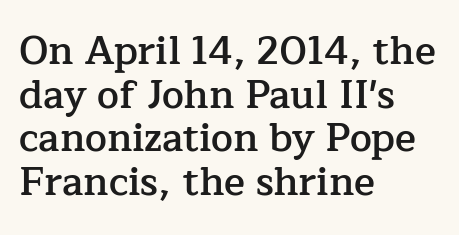
The image shows 39 px semibold serif type, upright; set left-aligned, tight line spacing (1.12x), normal letter spacing, not underlined; low stroke contrast and a medium x-height.
